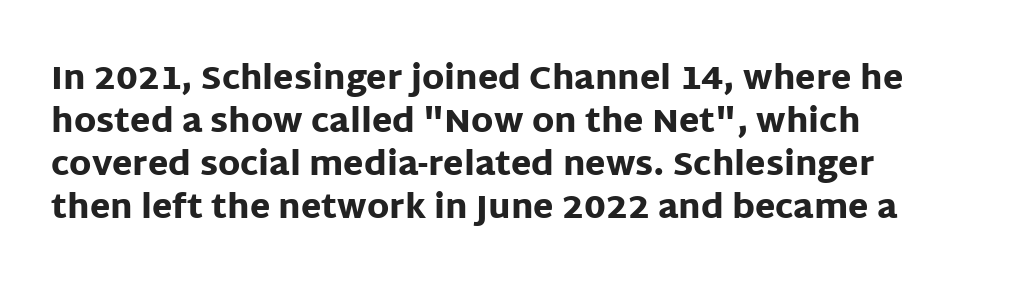
The image shows 33 px heavy sans-serif type, upright; set left-aligned, normal line spacing (1.3x), normal letter spacing, not underlined; low stroke contrast and a large x-height.
